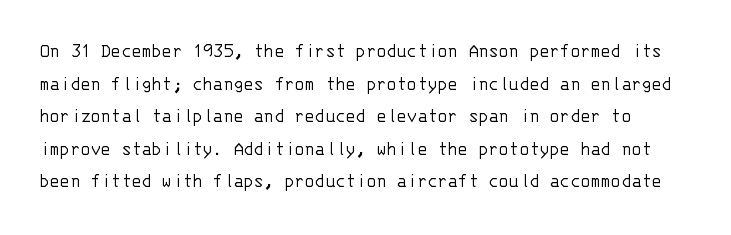
The image shows 21 px text type, upright; set normal line spacing (1.55x), normal letter spacing, not underlined.
